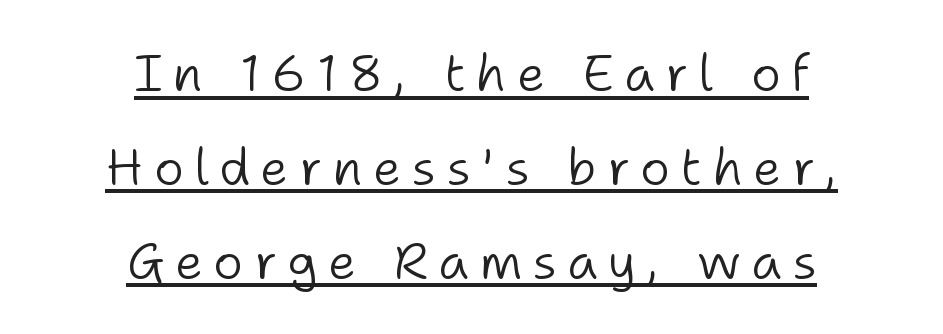
The image shows 51 px light sans-serif type, upright; set centered, line spacing 1.84x, unusually wide letter spacing (+0.2 em), underlined; low stroke contrast and a medium x-height.
